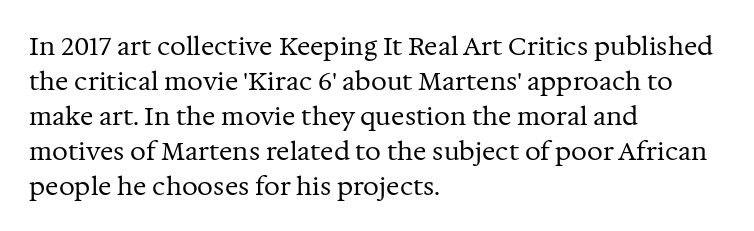
Q: Is the text bold? A: No.
Q: Is the text italic (slanted)? A: No, it is upright.
Q: Is the text underlined? A: No.
Q: How is the paragraph aligned? A: Left-aligned.
Q: Is the spacing between letters normal or unusually wide? A: Normal.
Q: Is the spacing between lines tight, normal or loose? A: Normal.
